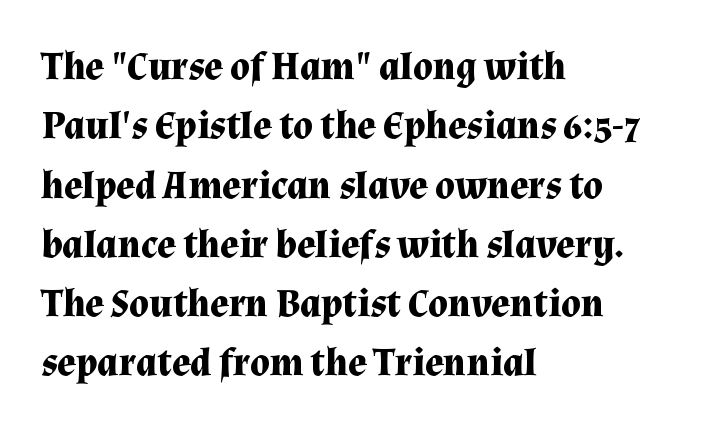
The image shows 39 px bold serif type, upright; set left-aligned, normal line spacing (1.52x), normal letter spacing, not underlined; medium stroke contrast and a medium x-height.
